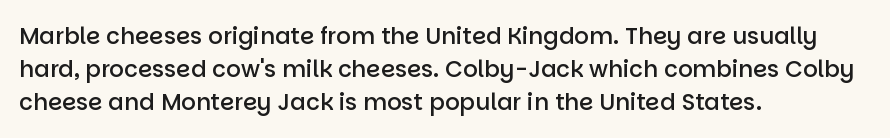
The space beneath each line is pristine and unruled. This rendering leaves character spacing at its baseline value. Designer's note — italics off, roman on. Leftover space on each line is placed entirely after the last word.
